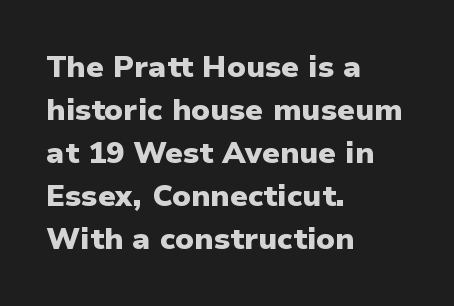
Q: Is the text bold? A: Yes.
Q: Is the text italic (slanted)? A: No, it is upright.
Q: Is the typeface a serif or a sans-serif typeface? A: Sans-serif.
Q: Is the text underlined? A: No.
Q: How is the paragraph aligned? A: Left-aligned.
Q: Is the spacing between letters normal or unusually wide? A: Normal.
Q: Is the spacing between lines tight, normal or loose? A: Normal.
Q: Width (condensed, normal, or wide)? A: Normal.
Q: Stroke contrast? A: Low.
Q: x-height? A: Medium.
Q: Monospaced? A: No.
